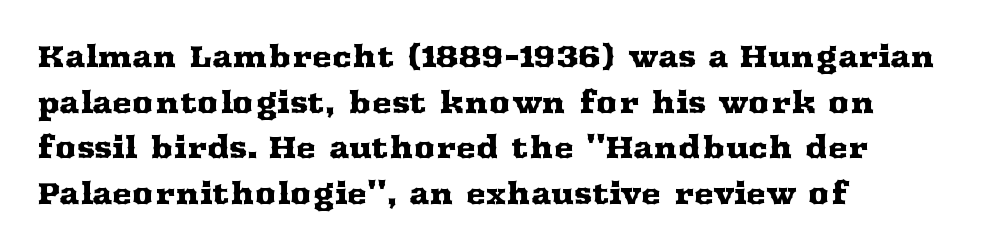
The image shows 30 px wide serif type, upright; set left-aligned, normal line spacing (1.52x), normal letter spacing, not underlined; medium stroke contrast and a medium x-height.
